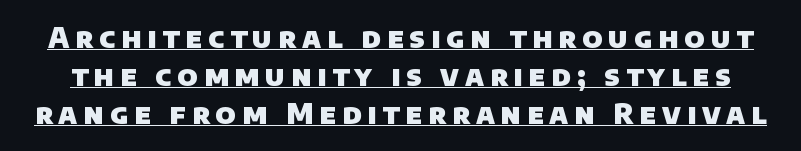
Q: Is the text bold? A: Yes.
Q: Is the typeface a serif or a sans-serif typeface? A: Sans-serif.
Q: Is the text underlined? A: Yes.
Q: Is the spacing between letters normal or unusually wide? A: Unusually wide.
Q: Is the spacing between lines tight, normal or loose? A: Normal.
Q: Width (condensed, normal, or wide)? A: Normal.
Q: Stroke contrast? A: Low.
Q: x-height? A: Large.
Q: Monospaced? A: No.
